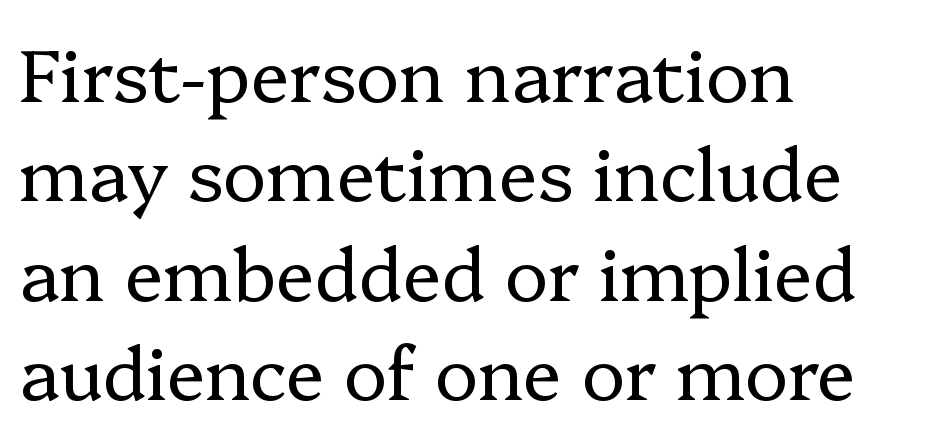
Character widths vary here, with narrow letters taking less room than wide ones. Clear beneath every line of the passage. The setting favours the left margin, as ordinary paragraphs usually do. This sample uses plain, unmodified letter spacing.
